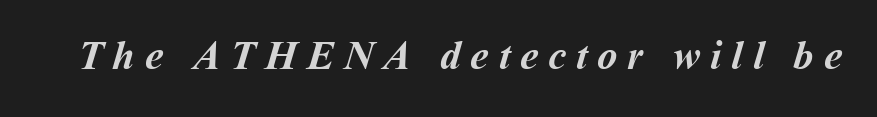
Q: Is the text bold? A: Yes.
Q: Is the text underlined? A: No.
Q: Is the spacing between letters normal or unusually wide? A: Unusually wide.
Q: Width (condensed, normal, or wide)? A: Normal.
Q: Stroke contrast? A: Medium.
Q: x-height? A: Medium.
Q: Monospaced? A: No.
